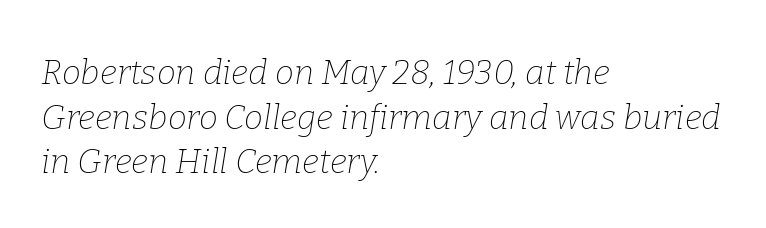
The text block is weighted toward the left margin, trailing off unevenly rightward. Inter-character spacing is left at the font's built-in metrics. This sample uses a serif face. This sample uses an oblique cut, with every glyph tilted off the vertical.
